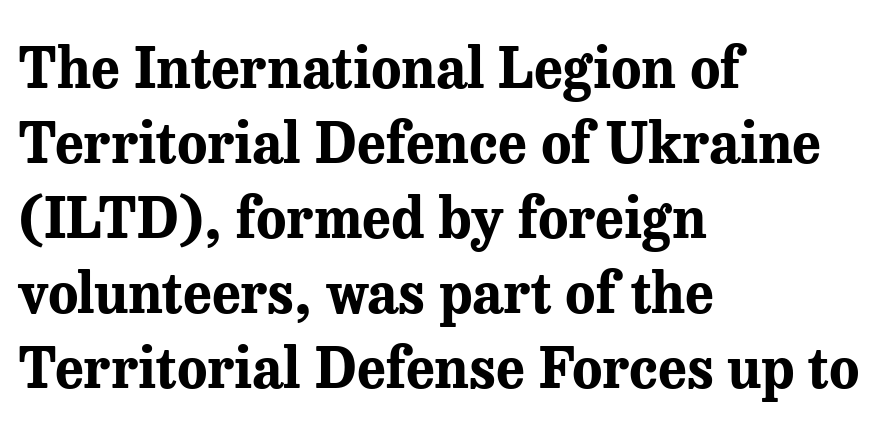
{"serif": "yes", "italic": "no", "bold": "yes", "weight": "bold", "width": "normal", "stroke_contrast": "medium", "x_height": "medium", "monospaced": "no", "underline": "no", "align": "left", "line_spacing": "normal", "line_spacing_ratio": 1.34, "letter_spacing": "normal", "letter_spacing_em": 0.0, "glyph_px": 56}
